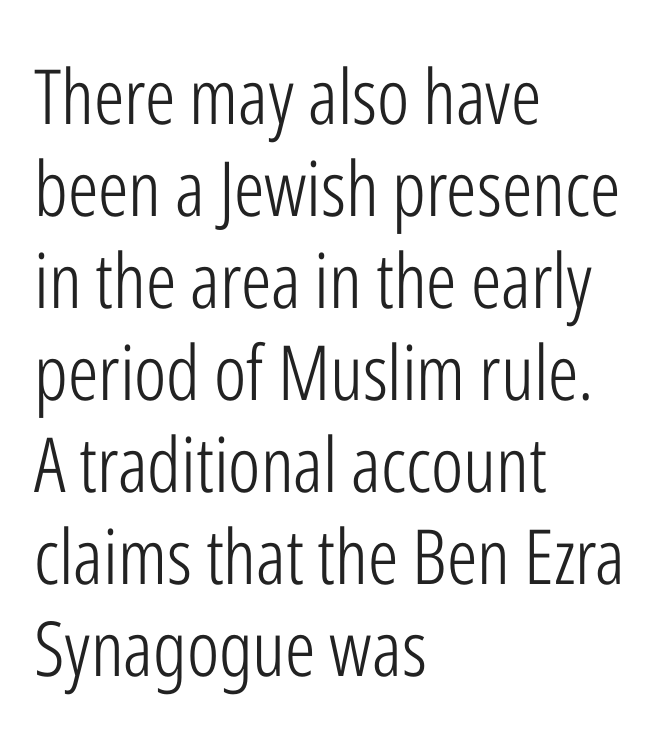
The image shows 76 px light, condensed sans-serif type, upright; set left-aligned, line spacing 1.21x, normal letter spacing, not underlined; low stroke contrast and a medium x-height.
